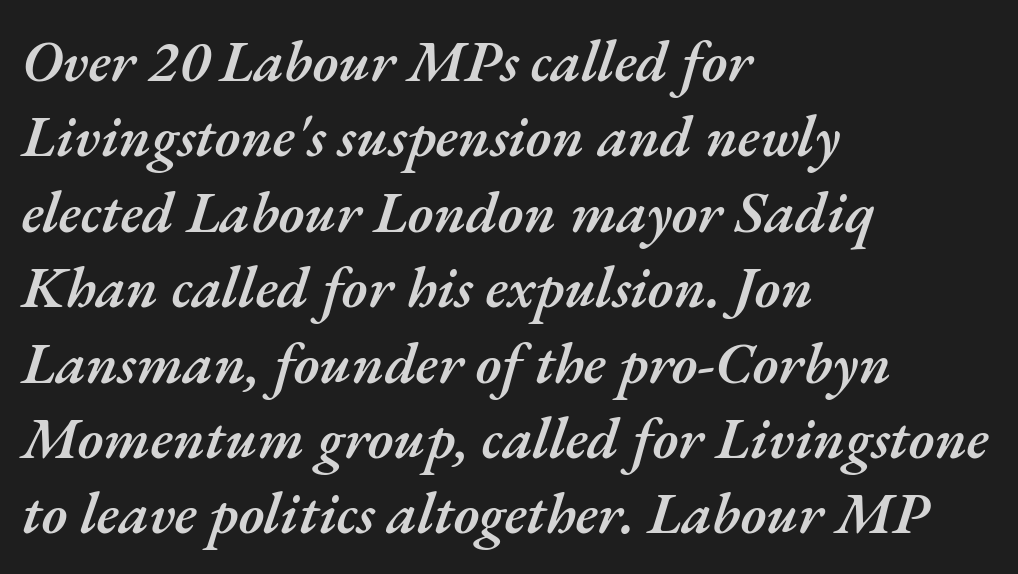
{"italic": "yes", "lean": "right", "slant_degrees": 17, "bold": "semi", "weight": "semibold", "width": "normal", "stroke_contrast": "medium", "x_height": "small", "monospaced": "no", "underline": "no", "align": "left", "line_spacing": "normal", "line_spacing_ratio": 1.3, "letter_spacing": "normal", "letter_spacing_em": 0.0, "glyph_px": 58}
